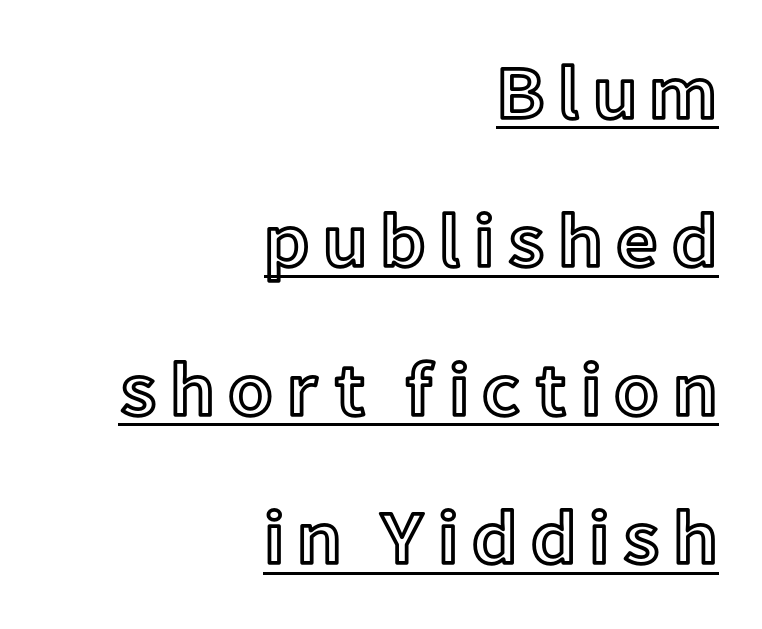
These lines are rendered in a variable-pitch font. Successive baselines arrive slowly, with a big drop between each. Nope, not italic — everything's standing straight. The specimen includes a rule beneath the text block's lines. Typeset ragged left — the right edge is the straight one.
